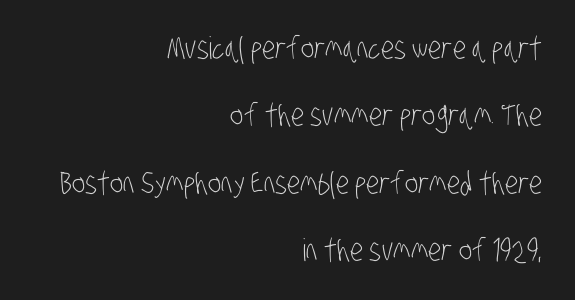
The zone under the glyphs is completely vacant. A great deal of white space separates one row of letters from the next. Nothing heavy about these letters — not bold at all. The face used here is rendered with its standard letterfit. Each letter keeps its own natural width here, so spacing adapts to shape. Nope, no serifs anywhere on these letters.
